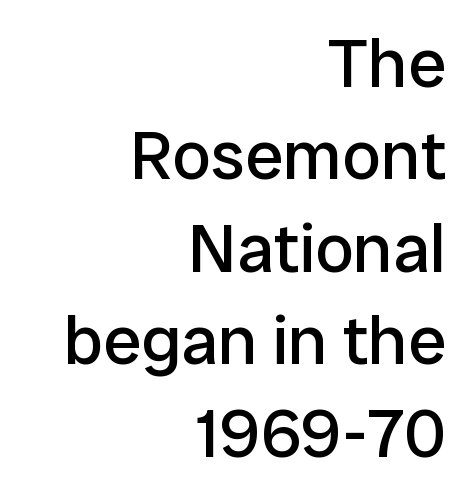
{"serif": "no", "italic": "no", "bold": "no", "weight": "regular", "width": "normal", "stroke_contrast": "low", "x_height": "medium", "monospaced": "no", "underline": "no", "align": "right", "line_spacing": "normal", "line_spacing_ratio": 1.34, "letter_spacing": "normal", "letter_spacing_em": 0.0, "glyph_px": 69}
